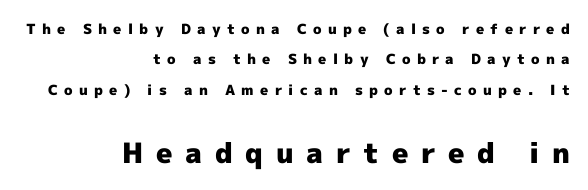
You'd pick this weight for a headline — it's a proper bold. The letters are spread apart with noticeably loose tracking. The rendering uses natural spacing where letterforms have individual widths. No word sits above an underline. These lines stand farther apart than default settings would place them. In CSS terms this would be text-align: right.
